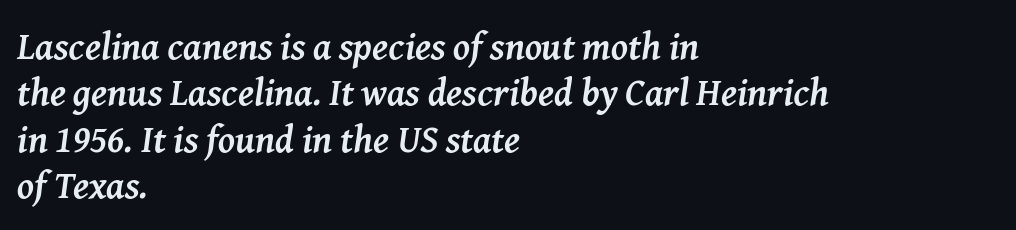
The image shows 38 px semibold serif type, italic (leaning right); set left-aligned, line spacing 1.22x, normal letter spacing, not underlined; medium stroke contrast and a medium x-height.
